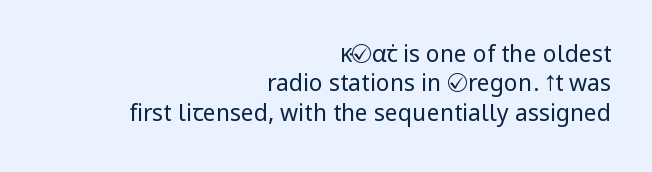
{"italic": "no", "bold": "no", "underline": "no", "align": "right", "line_spacing": "normal", "line_spacing_ratio": 1.28, "letter_spacing": "normal", "letter_spacing_em": 0.0, "glyph_px": 23}
